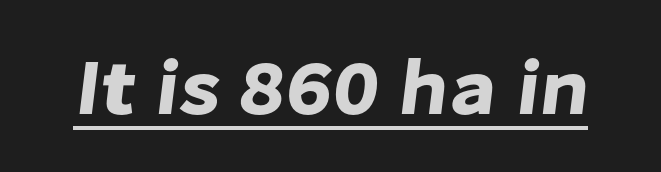
Q: Is the typeface a serif or a sans-serif typeface? A: Sans-serif.
Q: Is the text underlined? A: Yes.
Q: Is the spacing between letters normal or unusually wide? A: Normal.
Q: Width (condensed, normal, or wide)? A: Normal.
Q: Stroke contrast? A: Low.
Q: x-height? A: Medium.
Q: Monospaced? A: No.
